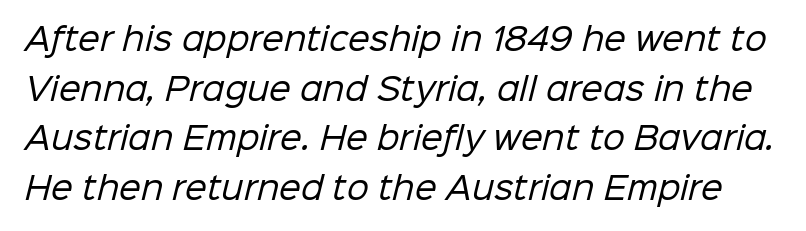
The image shows 31 px regular-weight sans-serif type; set normal line spacing (1.6x), normal letter spacing, not underlined; low stroke contrast and a medium x-height.
